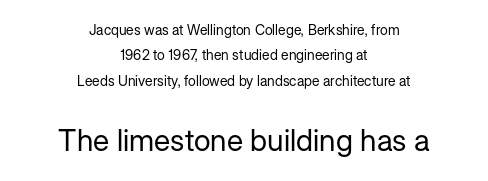
{"serif": "no", "italic": "no", "bold": "no", "weight": "regular", "width": "normal", "stroke_contrast": "low", "x_height": "medium", "monospaced": "no", "underline": "no", "align": "center", "line_spacing_ratio": 1.81, "letter_spacing": "normal", "letter_spacing_em": 0.0, "larger_block": "second", "size_ratio": 2.14, "glyph_px": 30}
